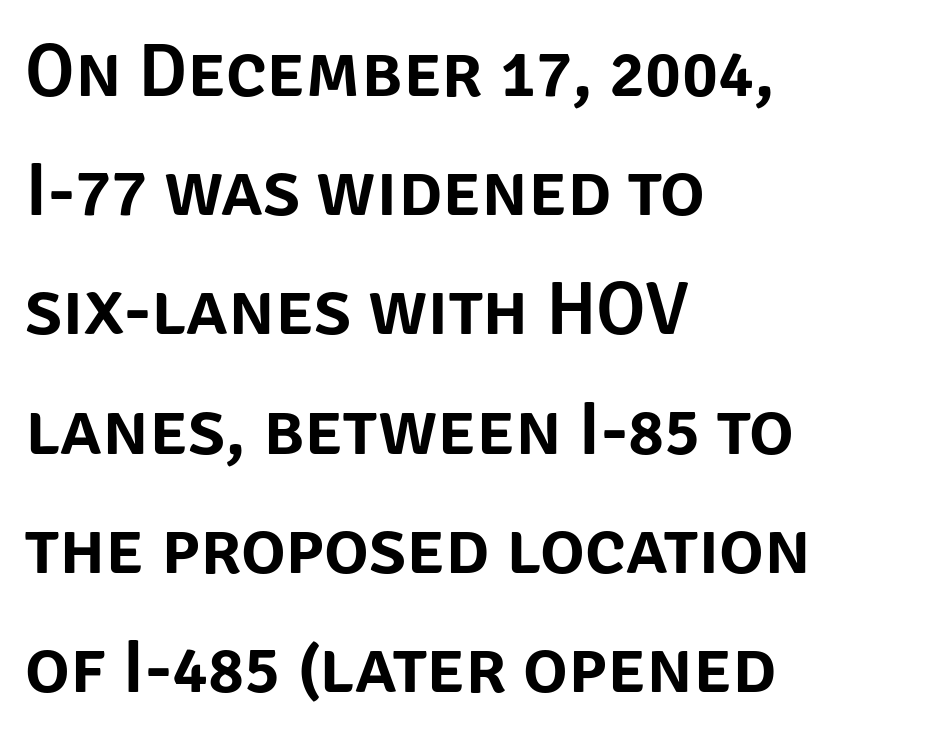
{"serif": "no", "italic": "no", "width": "normal", "stroke_contrast": "low", "x_height": "large", "monospaced": "no", "underline": "no", "align": "left", "line_spacing": "normal", "line_spacing_ratio": 1.59, "letter_spacing": "normal", "letter_spacing_em": 0.0, "glyph_px": 75}
